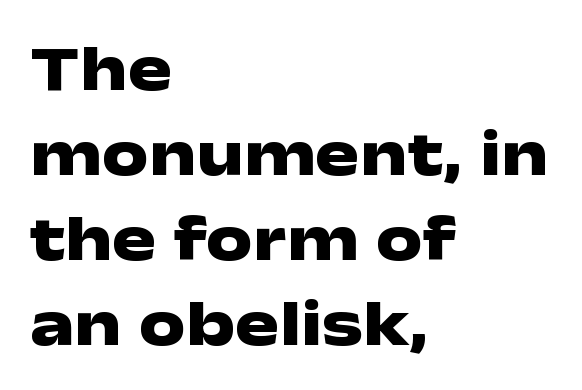
The image shows 66 px heavy, wide sans-serif type, upright; set left-aligned, normal line spacing (1.29x), normal letter spacing, not underlined; low stroke contrast and a medium x-height.
